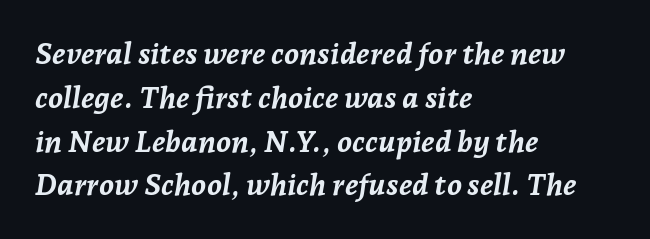
Q: Is the text bold? A: Yes.
Q: Is the text italic (slanted)? A: Yes, it leans right by about 7 degrees.
Q: Is the text underlined? A: No.
Q: How is the paragraph aligned? A: Left-aligned.
Q: Is the spacing between letters normal or unusually wide? A: Normal.
Q: Is the spacing between lines tight, normal or loose? A: Normal.
Q: Width (condensed, normal, or wide)? A: Normal.
Q: Stroke contrast? A: Low.
Q: x-height? A: Medium.
Q: Monospaced? A: No.
